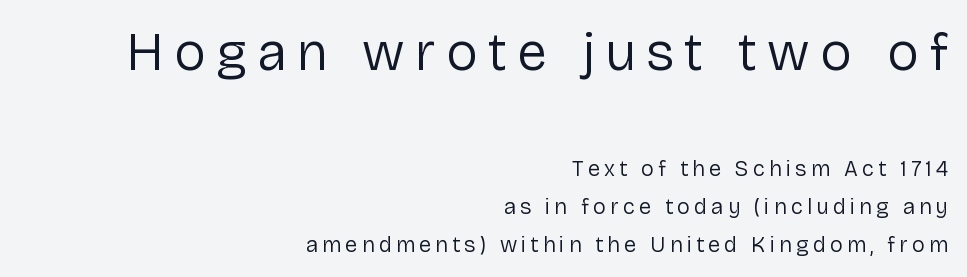
The image shows 54 px regular-weight sans-serif type, upright; set right-aligned, line spacing 1.72x, not underlined; the first (top) block is 2.45x larger; low stroke contrast and a medium x-height.
